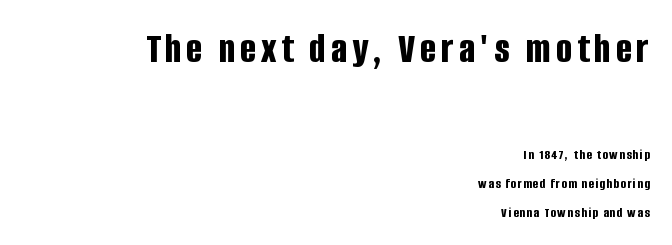
Q: Is the text bold? A: Yes.
Q: Is the text italic (slanted)? A: No, it is upright.
Q: Is the typeface a serif or a sans-serif typeface? A: Sans-serif.
Q: Is the text underlined? A: No.
Q: How is the paragraph aligned? A: Right-aligned.
Q: Is the spacing between lines tight, normal or loose? A: Loose.
Q: Which block of text is set in a larger size, the first (top) or the second (bottom)? A: The first (top) one.
Q: Width (condensed, normal, or wide)? A: Condensed.
Q: Stroke contrast? A: Low.
Q: x-height? A: Large.
Q: Monospaced? A: No.
